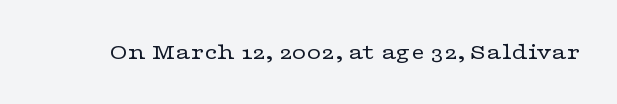
Q: Is the text bold? A: No.
Q: Is the text italic (slanted)? A: No, it is upright.
Q: Is the text underlined? A: No.
Q: Is the spacing between letters normal or unusually wide? A: Normal.
